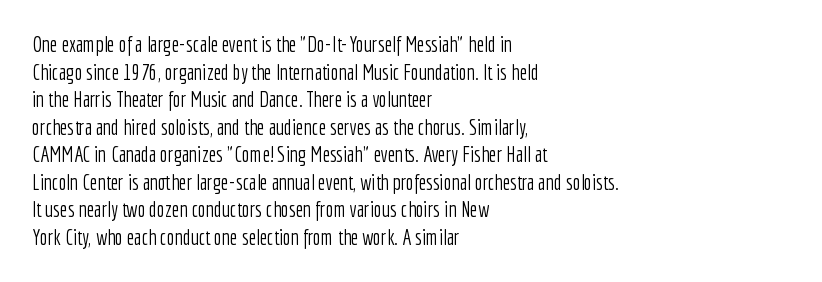
Q: Is the text bold? A: No.
Q: Is the text italic (slanted)? A: No, it is upright.
Q: Is the text underlined? A: No.
Q: How is the paragraph aligned? A: Left-aligned.
Q: Is the spacing between letters normal or unusually wide? A: Normal.
Q: Is the spacing between lines tight, normal or loose? A: Normal.
